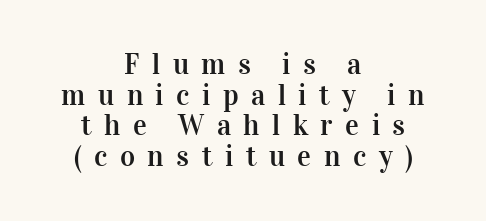
{"serif": "yes", "italic": "no", "width": "normal", "stroke_contrast": "high", "x_height": "medium", "monospaced": "no", "underline": "no", "align": "center", "line_spacing": "tight", "line_spacing_ratio": 1.06, "letter_spacing": "wide", "letter_spacing_em": 0.43, "glyph_px": 29}
